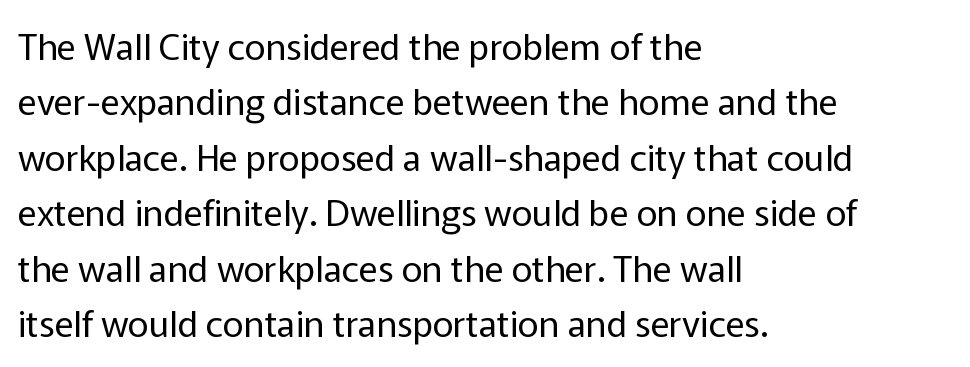
Students, note that the glyphs here touch the page at normal intervals. Upright lettering throughout. Words float on clear page, feet unadorned. Regular leading. The letterforms sit at book weight or below.
